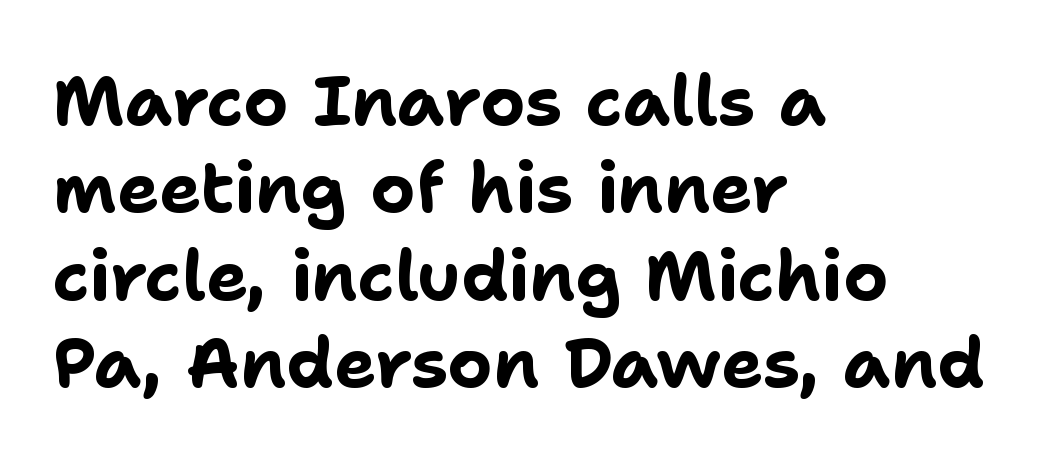
{"serif": "no", "italic": "no", "bold": "yes", "weight": "bold", "width": "normal", "stroke_contrast": "low", "x_height": "medium", "monospaced": "no", "underline": "no", "align": "left", "line_spacing": "normal", "line_spacing_ratio": 1.25, "letter_spacing": "normal", "letter_spacing_em": 0.0, "glyph_px": 70}
